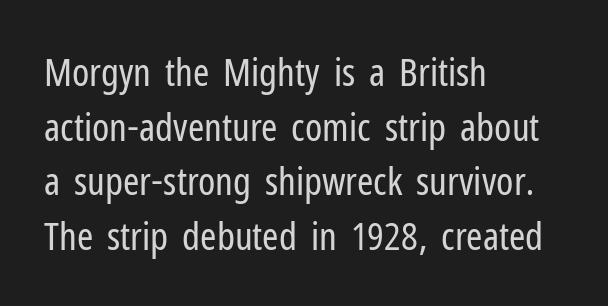
The image shows 39 px regular-weight, condensed sans-serif type, upright; set left-aligned, normal line spacing (1.4x), normal letter spacing, not underlined; low stroke contrast and a medium x-height.
